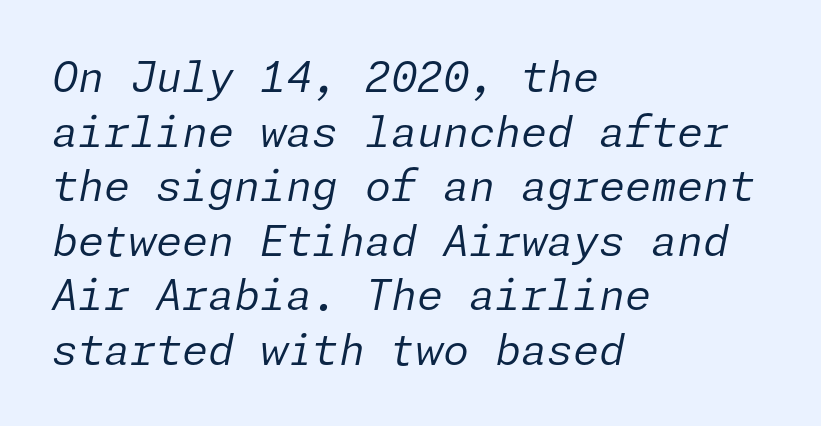
Tracking here is standard; glyphs follow each other at the usual distance. The text carries the slant typical of an italic or oblique font. If you drew a ruler down the left edge, every line would touch it. Stroke mass is kept to a normal reading level or below. Normally led — the rows are evenly, conventionally spaced. The space beneath each line is pristine and unruled.
